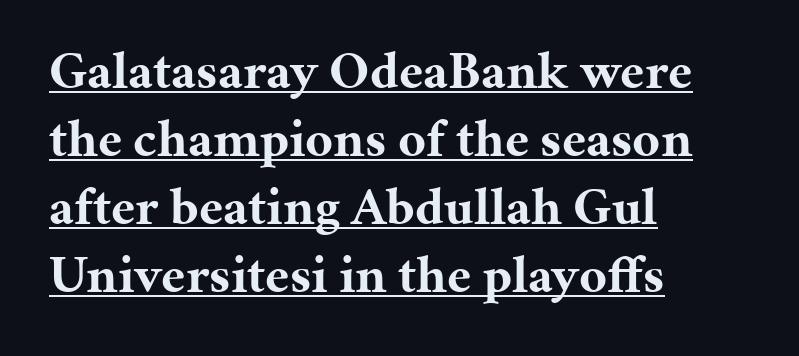
{"serif": "yes", "italic": "no", "bold": "yes", "weight": "bold", "width": "normal", "stroke_contrast": "medium", "x_height": "medium", "monospaced": "no", "underline": "yes", "align": "left", "line_spacing": "normal", "line_spacing_ratio": 1.28, "letter_spacing": "normal", "letter_spacing_em": 0.0, "glyph_px": 53}
